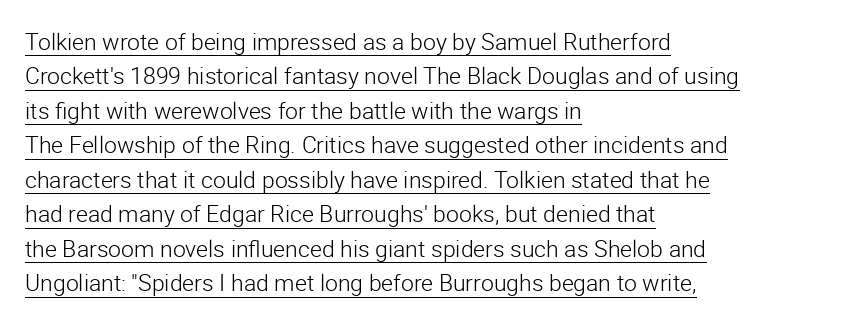
{"italic": "no", "bold": "no", "underline": "yes", "align": "left", "line_spacing": "normal", "line_spacing_ratio": 1.5, "letter_spacing": "normal", "letter_spacing_em": 0.0, "glyph_px": 23}
